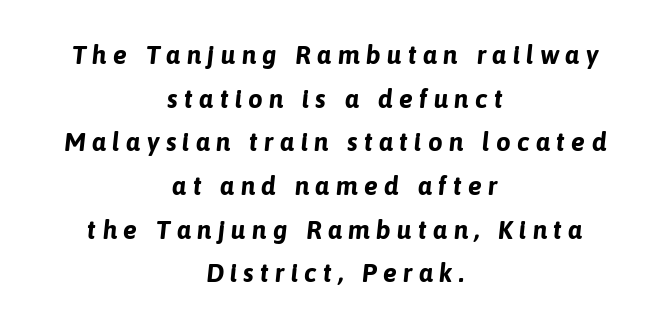
The image shows 26 px bold type, italic (leaning right); set centered, normal line spacing (1.68x), unusually wide letter spacing (+0.24 em), not underlined.
